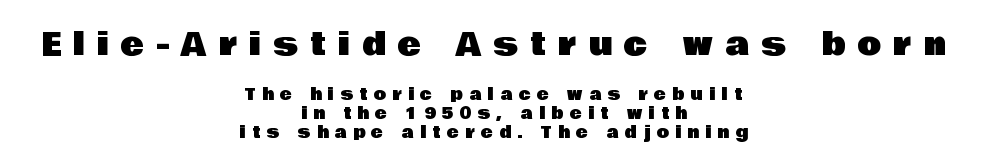
Q: Is the text italic (slanted)? A: No, it is upright.
Q: Is the typeface a serif or a sans-serif typeface? A: Sans-serif.
Q: Is the text underlined? A: No.
Q: How is the paragraph aligned? A: Centered.
Q: Is the spacing between letters normal or unusually wide? A: Unusually wide.
Q: Which block of text is set in a larger size, the first (top) or the second (bottom)? A: The first (top) one.
Q: Width (condensed, normal, or wide)? A: Normal.
Q: Stroke contrast? A: Low.
Q: x-height? A: Large.
Q: Monospaced? A: No.
